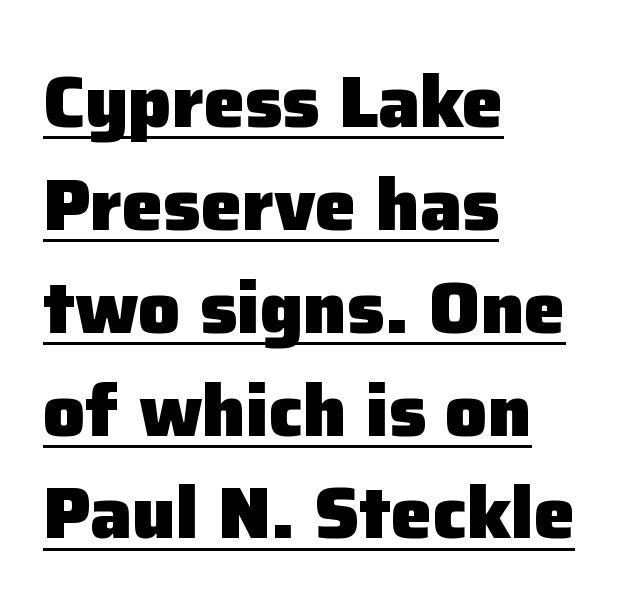
The image shows 74 px heavy sans-serif type, upright; set left-aligned, normal line spacing (1.39x), normal letter spacing, underlined; low stroke contrast and a medium x-height.
